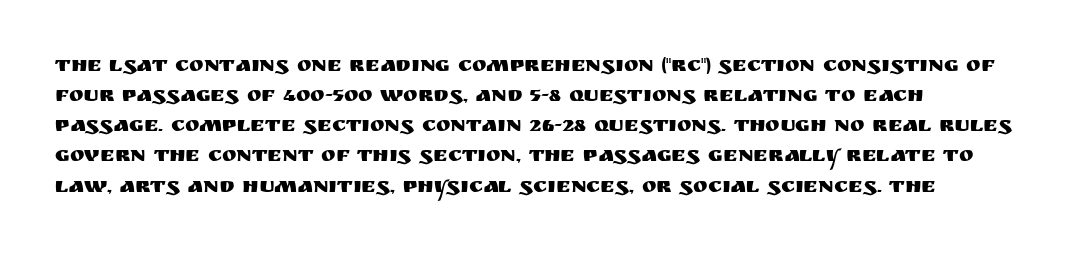
The lettering stays uniformly vertical, giving the passage a roman look. The text block is weighted toward the left margin, trailing off unevenly rightward. A typesetter would call this zero additional tracking. Evenly set lines give the paragraph a standard silhouette.
